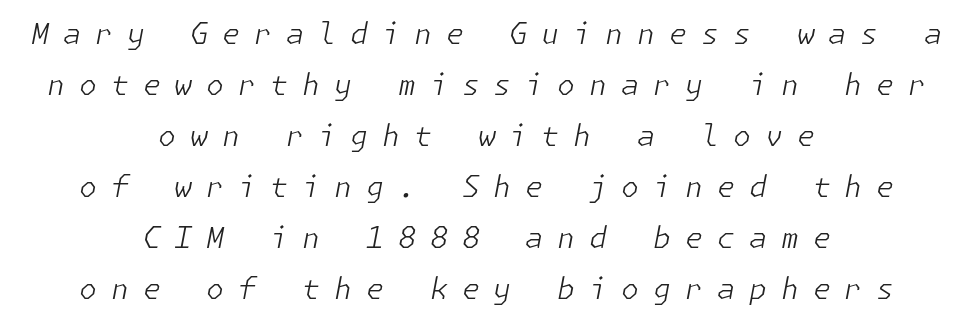
Just letters on the line, the space beneath them empty. Would a proofreader flag this as italicized? Yes. Is the block centered? Yes — each line is placed symmetrically about the middle. No letter is thick-stroked: the sample isn't bold. Substantial extra tracking has been applied to these lines.
